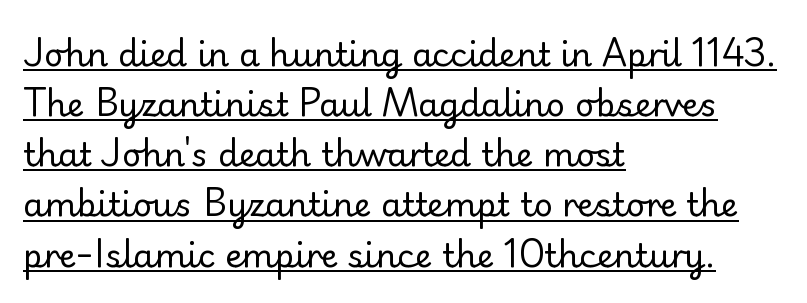
Q: Is the text bold? A: No.
Q: Is the text italic (slanted)? A: No, it is upright.
Q: Is the typeface a serif or a sans-serif typeface? A: Sans-serif.
Q: Is the text underlined? A: Yes.
Q: How is the paragraph aligned? A: Left-aligned.
Q: Is the spacing between letters normal or unusually wide? A: Normal.
Q: Is the spacing between lines tight, normal or loose? A: Normal.
Q: Width (condensed, normal, or wide)? A: Normal.
Q: Stroke contrast? A: Low.
Q: x-height? A: Small.
Q: Monospaced? A: No.
